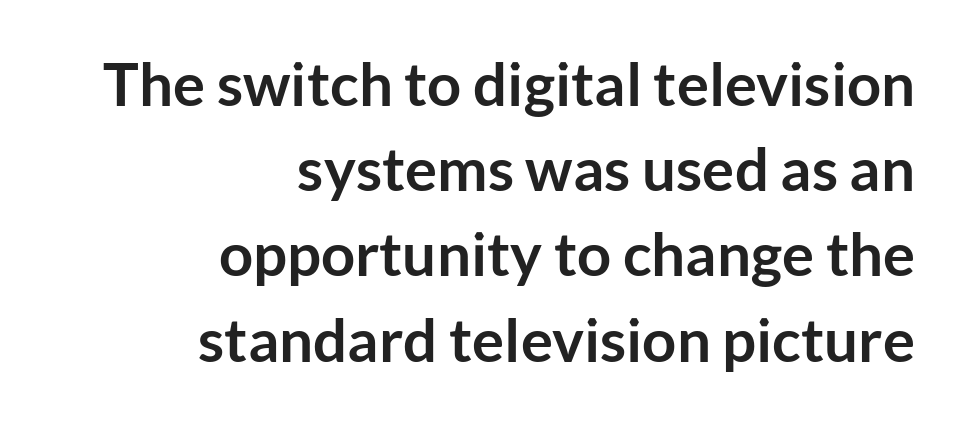
{"serif": "no", "italic": "no", "bold": "yes", "weight": "semibold", "width": "normal", "stroke_contrast": "low", "x_height": "medium", "monospaced": "no", "underline": "no", "align": "right", "line_spacing": "normal", "line_spacing_ratio": 1.42, "letter_spacing": "normal", "letter_spacing_em": 0.0, "glyph_px": 60}
